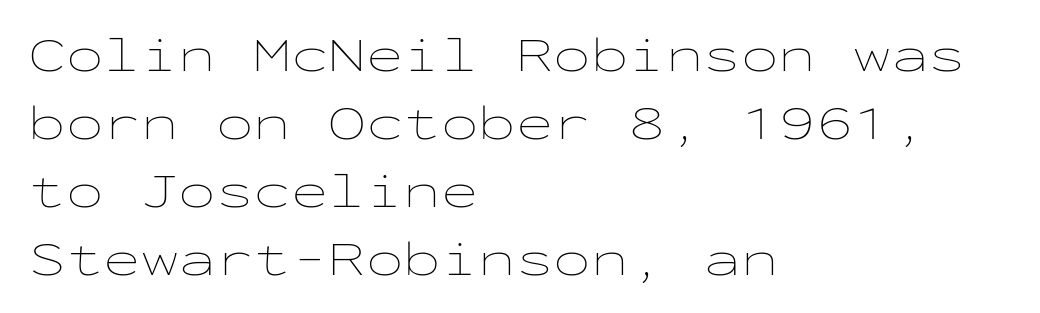
All the whitespace from short lines collects on the right. These glyphs show unthickened strokes, regular width or finer. Descenders are the only things crossing below the line. The line-height multiplier appears to be the usual default.
